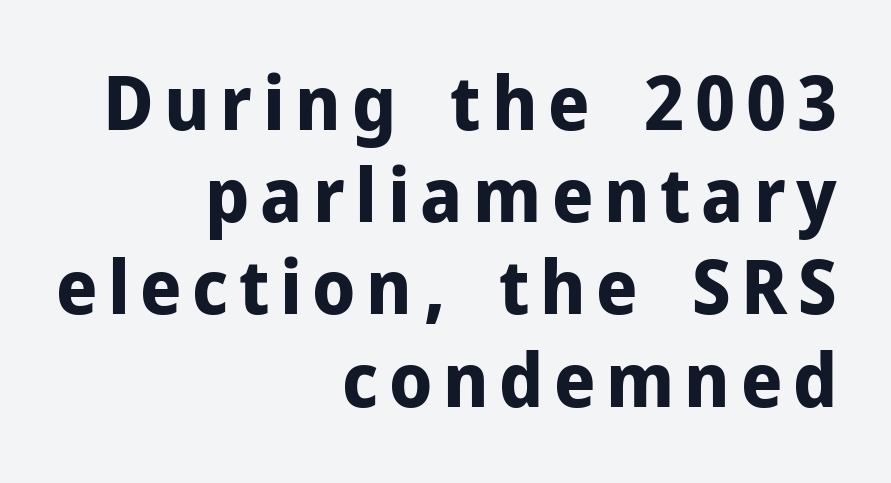
The image shows 75 px bold sans-serif type, upright; set right-aligned, line spacing 1.23x, not underlined; low stroke contrast and a medium x-height.
